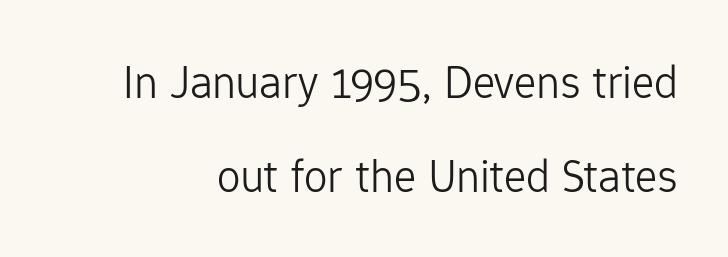
The specimen omits any rule beneath the text block's lines. If you measured baseline to baseline, you'd find a long distance. This is not heavy type; no bold has been used. Spacing verdict: proportional, widths tailored to each character.
